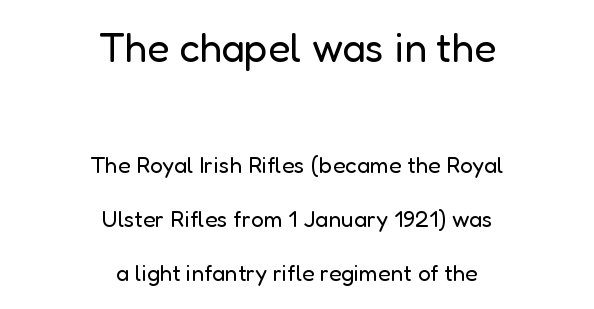
{"serif": "no", "italic": "no", "bold": "no", "weight": "regular", "width": "normal", "stroke_contrast": "low", "x_height": "medium", "monospaced": "no", "underline": "no", "align": "center", "line_spacing": "loose", "line_spacing_ratio": 2.33, "letter_spacing": "normal", "letter_spacing_em": 0.0, "larger_block": "first", "size_ratio": 1.78, "glyph_px": 41}
